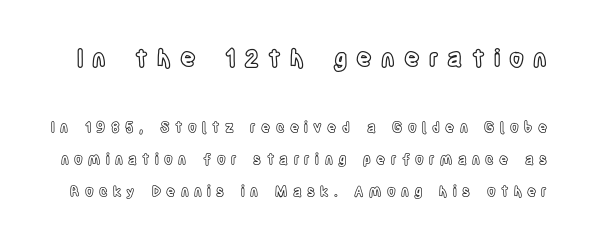
{"italic": "no", "underline": "no", "line_spacing": "loose", "line_spacing_ratio": 2.29, "letter_spacing": "wide", "letter_spacing_em": 0.38, "larger_block": "first", "size_ratio": 1.71, "glyph_px": 24}
